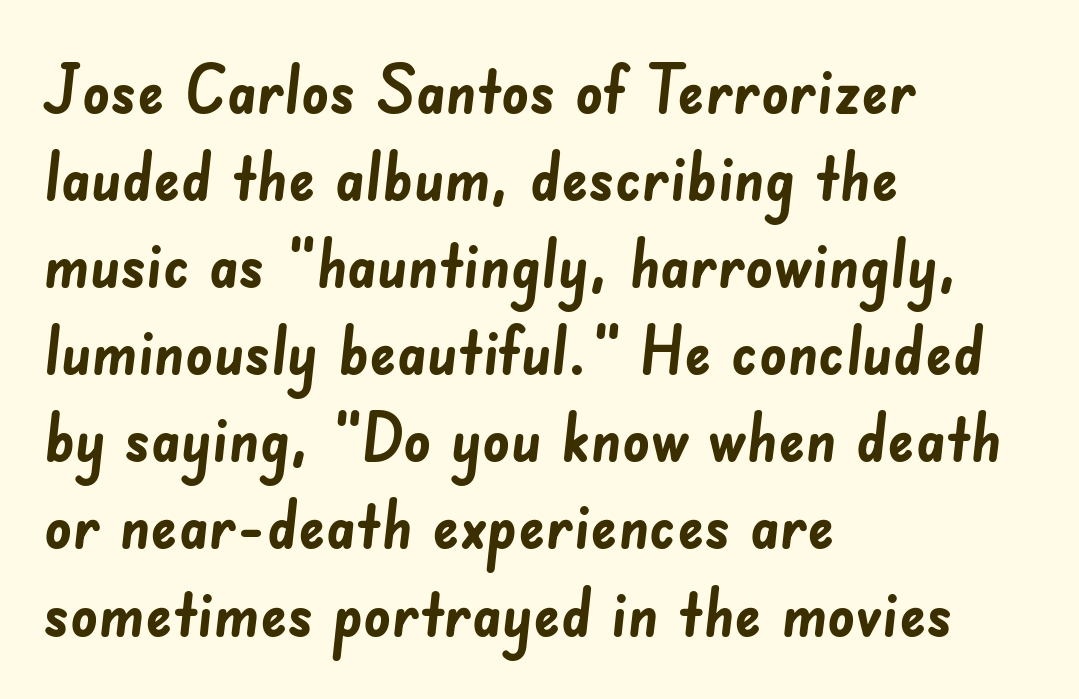
Q: Is the text bold? A: Yes.
Q: Is the typeface a serif or a sans-serif typeface? A: Sans-serif.
Q: Is the text underlined? A: No.
Q: How is the paragraph aligned? A: Left-aligned.
Q: Is the spacing between letters normal or unusually wide? A: Normal.
Q: Is the spacing between lines tight, normal or loose? A: Normal.
Q: Width (condensed, normal, or wide)? A: Normal.
Q: Stroke contrast? A: Low.
Q: x-height? A: Small.
Q: Monospaced? A: No.
